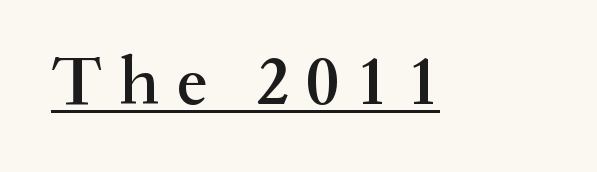
Q: Is the text bold? A: Semi-bold.
Q: Is the text italic (slanted)? A: No, it is upright.
Q: Is the typeface a serif or a sans-serif typeface? A: Serif.
Q: Is the text underlined? A: Yes.
Q: Is the spacing between letters normal or unusually wide? A: Unusually wide.
Q: Width (condensed, normal, or wide)? A: Normal.
Q: Stroke contrast? A: Medium.
Q: x-height? A: Small.
Q: Monospaced? A: No.
